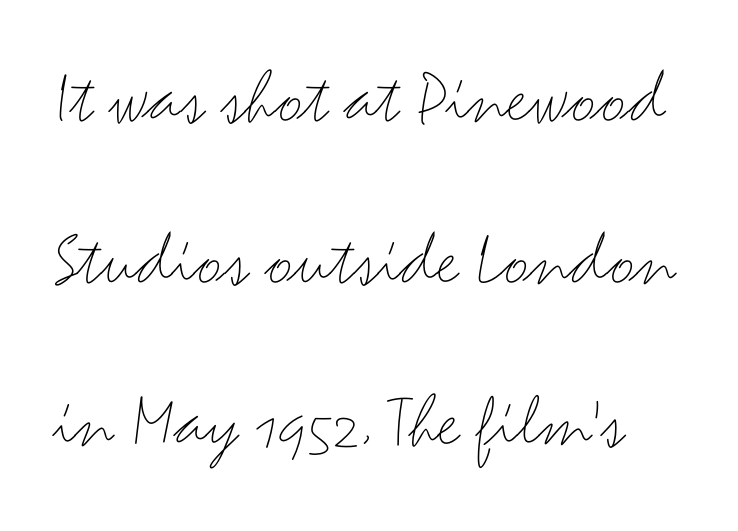
{"serif": "no", "bold": "no", "weight": "thin", "width": "wide", "stroke_contrast": "medium", "x_height": "small", "monospaced": "no", "underline": "no", "line_spacing": "loose", "line_spacing_ratio": 2.08, "letter_spacing": "normal", "letter_spacing_em": 0.0, "glyph_px": 78}
